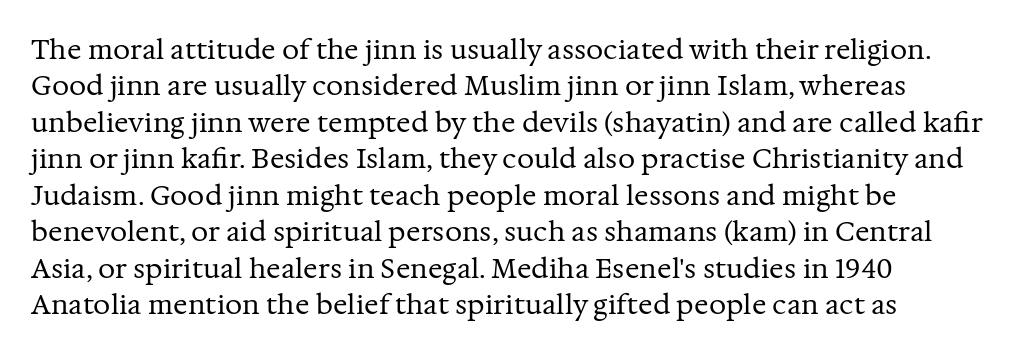
{"italic": "no", "bold": "no", "underline": "no", "align": "left", "line_spacing": "normal", "line_spacing_ratio": 1.35, "letter_spacing": "normal", "letter_spacing_em": 0.0, "glyph_px": 27}
